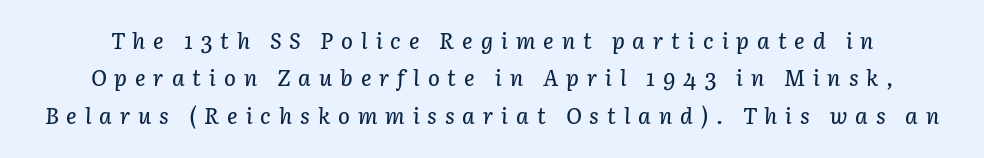
The image shows 22 px text type, italic (leaning right); set normal line spacing (1.7x), unusually wide letter spacing (+0.36 em), not underlined.
